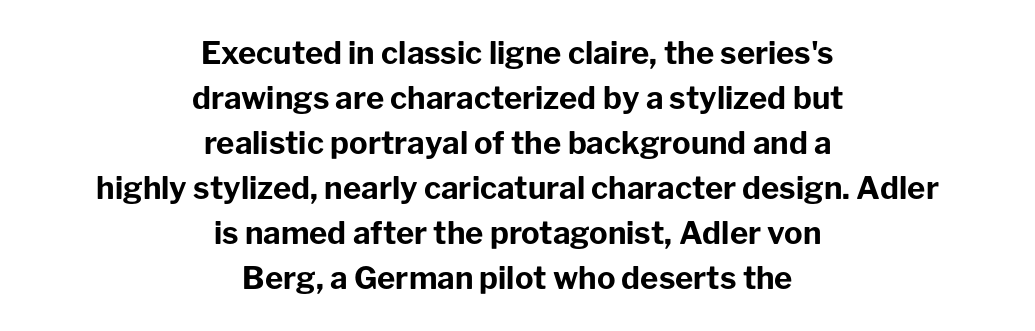
The image shows 31 px bold sans-serif type, upright; set centered, normal line spacing (1.45x), normal letter spacing, not underlined; low stroke contrast and a medium x-height.
